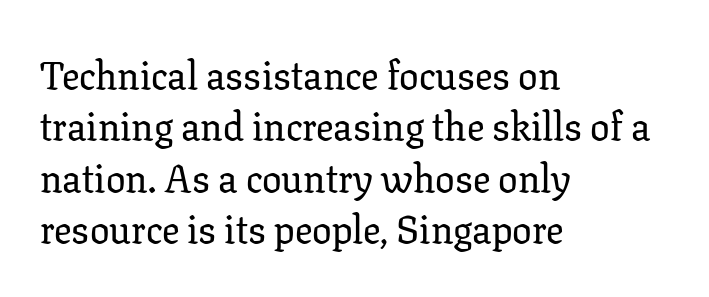
{"serif": "yes", "italic": "no", "width": "normal", "stroke_contrast": "low", "x_height": "medium", "monospaced": "no", "underline": "no", "align": "left", "line_spacing": "normal", "line_spacing_ratio": 1.32, "letter_spacing": "normal", "letter_spacing_em": 0.0, "glyph_px": 39}
